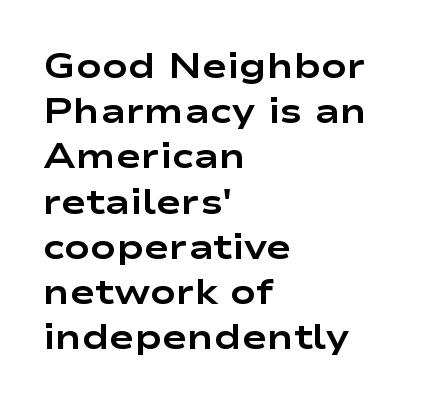
{"serif": "no", "italic": "no", "bold": "yes", "weight": "bold", "width": "wide", "stroke_contrast": "low", "x_height": "medium", "monospaced": "no", "underline": "no", "align": "left", "line_spacing": "normal", "line_spacing_ratio": 1.33, "letter_spacing": "normal", "letter_spacing_em": 0.0, "glyph_px": 34}
